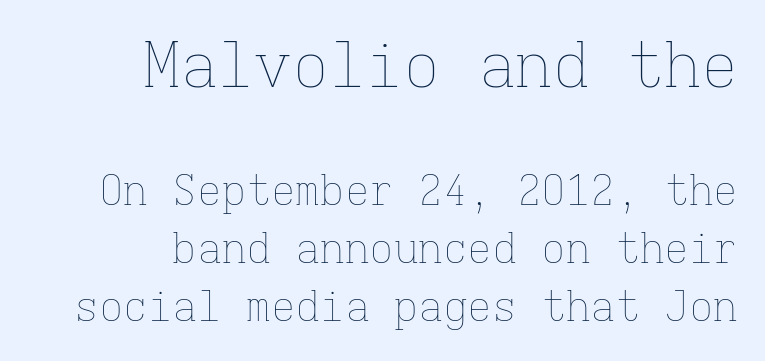
Q: Is the text bold? A: No.
Q: Is the text italic (slanted)? A: No, it is upright.
Q: Is the text underlined? A: No.
Q: How is the paragraph aligned? A: Right-aligned.
Q: Is the spacing between letters normal or unusually wide? A: Normal.
Q: Is the spacing between lines tight, normal or loose? A: Normal.
Q: Which block of text is set in a larger size, the first (top) or the second (bottom)? A: The first (top) one.
Q: Width (condensed, normal, or wide)? A: Normal.
Q: Stroke contrast? A: Low.
Q: x-height? A: Medium.
Q: Monospaced? A: Yes.
